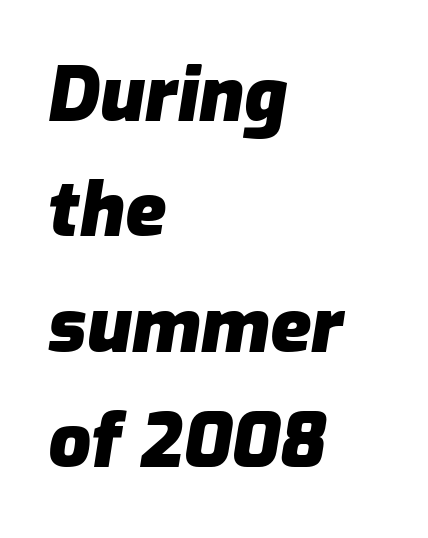
Q: Is the text bold? A: Yes.
Q: Is the text italic (slanted)? A: Yes, it leans right by about 9 degrees.
Q: Is the text underlined? A: No.
Q: How is the paragraph aligned? A: Left-aligned.
Q: Is the spacing between letters normal or unusually wide? A: Normal.
Q: Is the spacing between lines tight, normal or loose? A: Normal.
Q: Width (condensed, normal, or wide)? A: Normal.
Q: Stroke contrast? A: Low.
Q: x-height? A: Medium.
Q: Monospaced? A: No.
